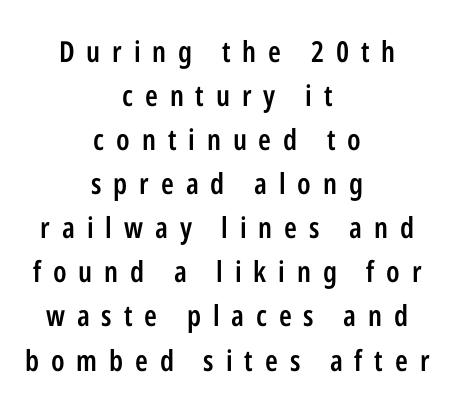
{"serif": "no", "italic": "no", "bold": "semi", "weight": "semibold", "width": "condensed", "stroke_contrast": "low", "x_height": "medium", "monospaced": "no", "underline": "no", "align": "center", "line_spacing": "normal", "line_spacing_ratio": 1.52, "letter_spacing": "wide", "letter_spacing_em": 0.41, "glyph_px": 29}
